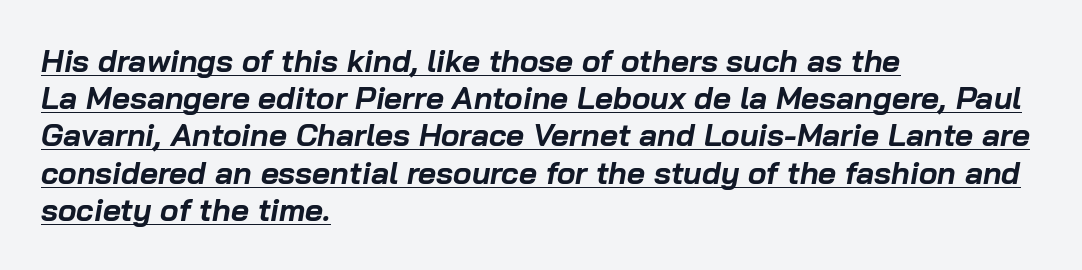
Q: Is the text bold? A: Yes.
Q: Is the text italic (slanted)? A: Yes, it leans right by about 10 degrees.
Q: Is the text underlined? A: Yes.
Q: How is the paragraph aligned? A: Left-aligned.
Q: Is the spacing between letters normal or unusually wide? A: Normal.
Q: Width (condensed, normal, or wide)? A: Normal.
Q: Stroke contrast? A: Low.
Q: x-height? A: Medium.
Q: Monospaced? A: No.
